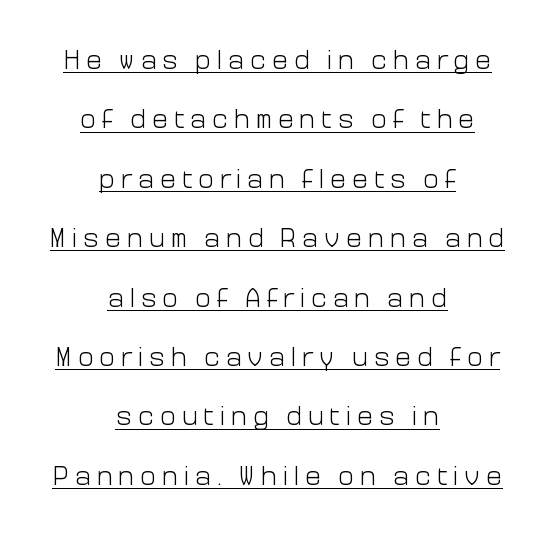
{"italic": "no", "bold": "no", "underline": "yes", "align": "center", "line_spacing": "loose", "line_spacing_ratio": 2.2, "letter_spacing": "wide", "letter_spacing_em": 0.21, "glyph_px": 27}
